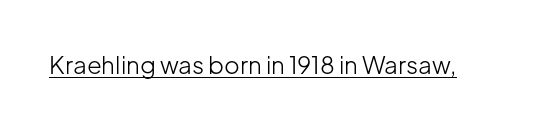
The image shows 24 px text type, upright; set normal letter spacing, underlined.
